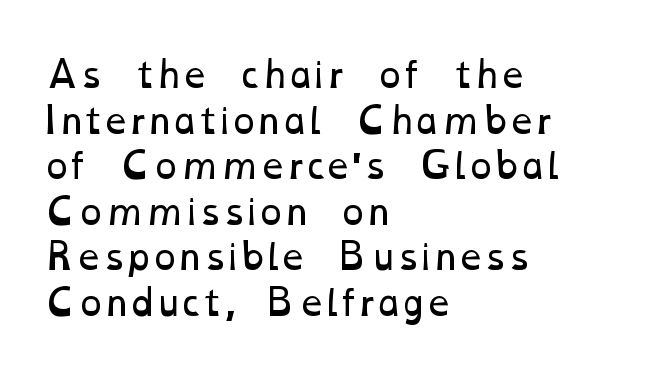
Q: Is the text bold? A: No.
Q: Is the text underlined? A: No.
Q: How is the paragraph aligned? A: Left-aligned.
Q: Is the spacing between letters normal or unusually wide? A: Normal.
Q: Is the spacing between lines tight, normal or loose? A: Normal.
Q: Width (condensed, normal, or wide)? A: Wide.
Q: Stroke contrast? A: Low.
Q: x-height? A: Medium.
Q: Monospaced? A: No.
